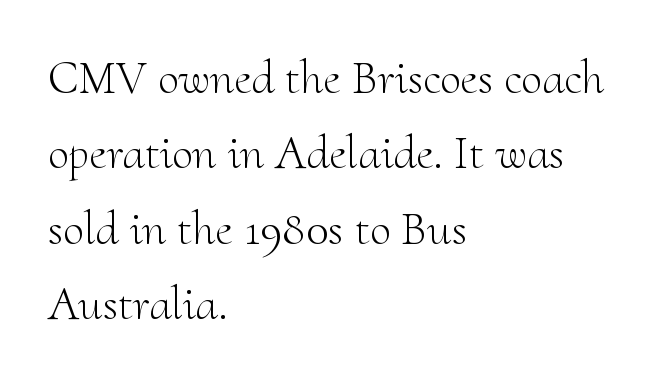
Are there feet on the stems? There are — it's a serif. Between one letter and the next there's only the usual sliver of space. Every character sits straight up, as roman type does. The rendering uses natural spacing where letterforms have individual widths. Line beginnings align vertically; line endings do not. A normal amount of white space separates one row of letters from the next.
